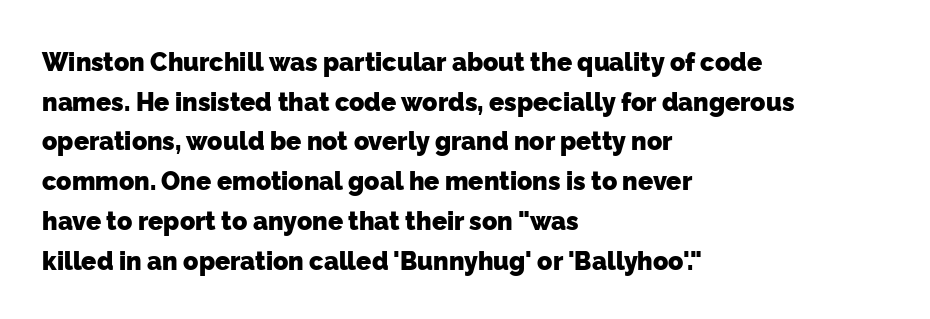
Q: Is the text bold? A: Yes.
Q: Is the text underlined? A: No.
Q: How is the paragraph aligned? A: Left-aligned.
Q: Is the spacing between letters normal or unusually wide? A: Normal.
Q: Is the spacing between lines tight, normal or loose? A: Normal.
